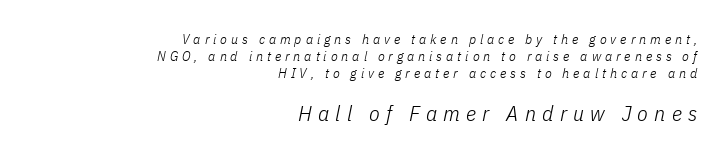
{"italic": "yes", "lean": "right", "slant_degrees": 11, "bold": "no", "underline": "no", "align": "right", "line_spacing_ratio": 1.23, "letter_spacing": "wide", "letter_spacing_em": 0.28, "larger_block": "second", "size_ratio": 1.57, "glyph_px": 22}
